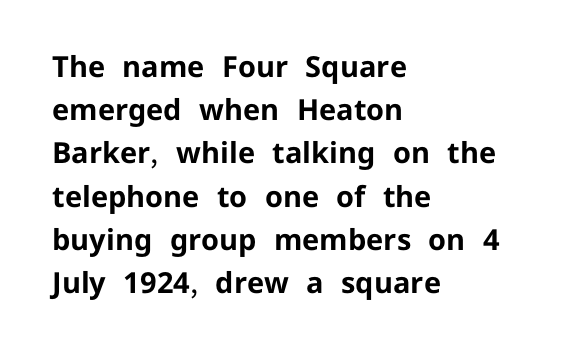
A bare baseline throughout the passage. A typesetter would mark this as roman, not italic. Note the varied advance widths — an 'i' is clearly narrower than an 'm'. Successive baselines arrive at the customary interval. The rendering shows plain stroke endings on the letterforms — a sans-serif design.
